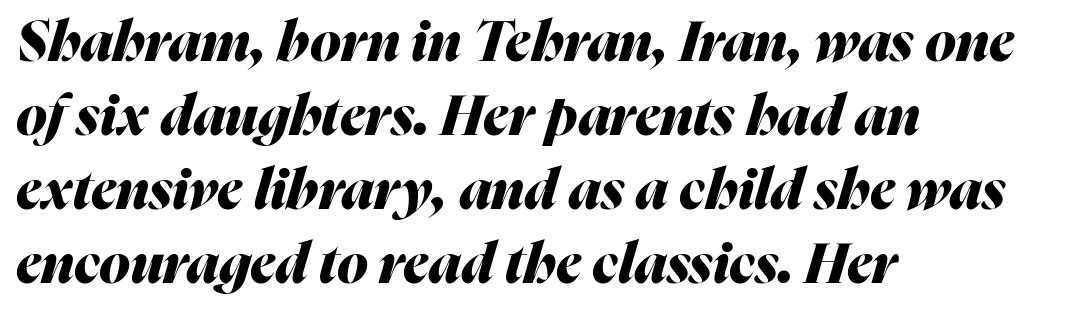
The image shows 56 px heavy type, italic (leaning right); set left-aligned, normal line spacing (1.32x), normal letter spacing, not underlined; medium stroke contrast and a medium x-height.
